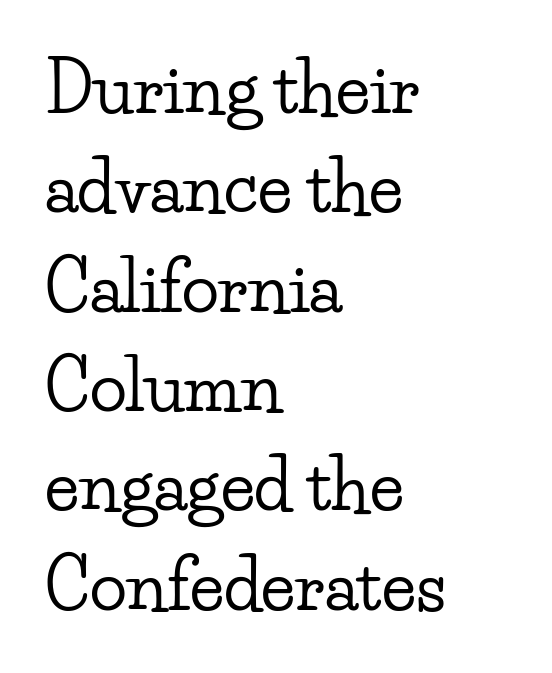
The image shows 69 px wide serif type, upright; set left-aligned, normal line spacing (1.44x), normal letter spacing, not underlined; low stroke contrast and a small x-height.
